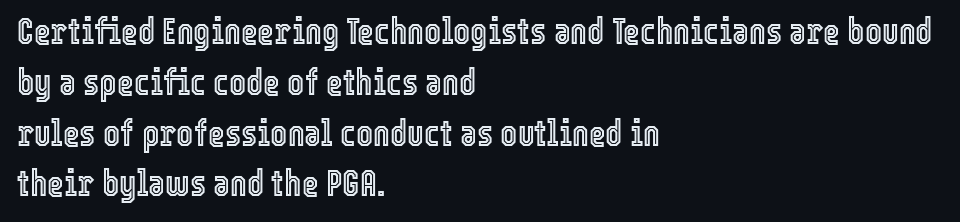
Q: Is the text italic (slanted)? A: No, it is upright.
Q: Is the text underlined? A: No.
Q: How is the paragraph aligned? A: Left-aligned.
Q: Is the spacing between letters normal or unusually wide? A: Normal.
Q: Is the spacing between lines tight, normal or loose? A: Normal.
Q: Width (condensed, normal, or wide)? A: Condensed.
Q: x-height? A: Medium.
Q: Monospaced? A: No.
